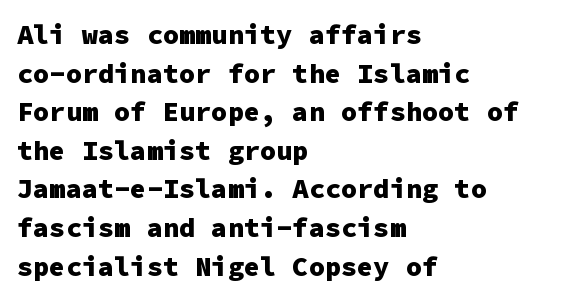
The image shows 27 px bold type, upright; set left-aligned, normal line spacing (1.43x), normal letter spacing, not underlined.
